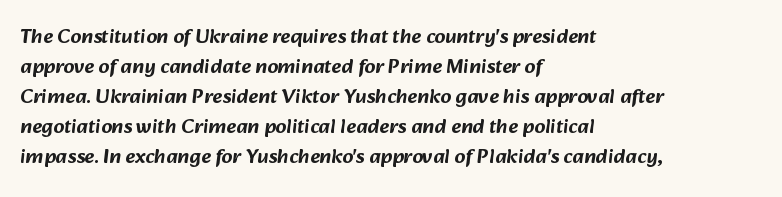
{"underline": "no", "align": "left", "line_spacing": "normal", "line_spacing_ratio": 1.43, "letter_spacing": "normal", "letter_spacing_em": 0.0, "glyph_px": 21}
